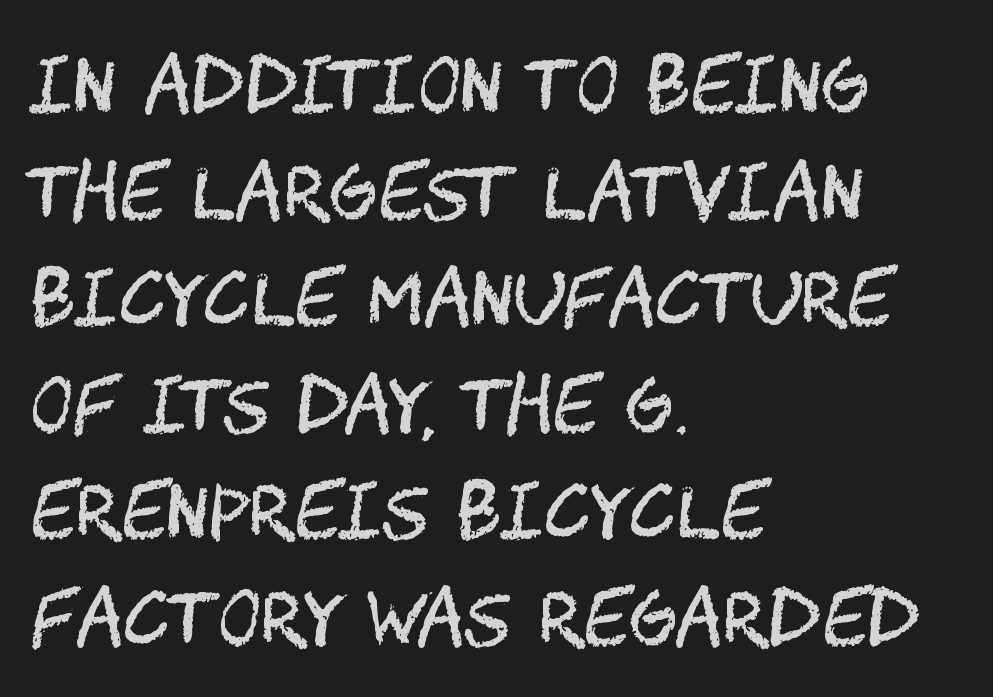
{"serif": "no", "italic": "no", "bold": "no", "weight": "regular", "width": "condensed", "stroke_contrast": "medium", "x_height": "large", "underline": "no", "align": "left", "line_spacing": "normal", "line_spacing_ratio": 1.46, "letter_spacing": "normal", "letter_spacing_em": 0.0, "glyph_px": 73}
